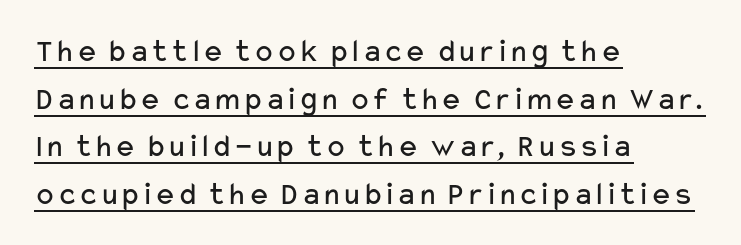
{"serif": "no", "italic": "no", "bold": "no", "weight": "regular", "width": "wide", "stroke_contrast": "low", "x_height": "medium", "monospaced": "no", "underline": "yes", "align": "left", "line_spacing": "normal", "line_spacing_ratio": 1.44, "letter_spacing": "normal", "letter_spacing_em": 0.0, "glyph_px": 33}
